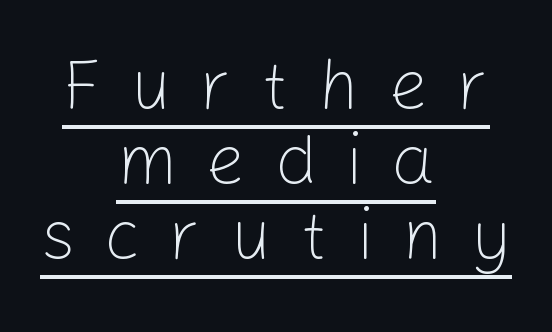
The image shows 70 px light sans-serif type, upright; set centered, tight line spacing (1.07x), unusually wide letter spacing (+0.41 em), underlined; low stroke contrast and a medium x-height.
